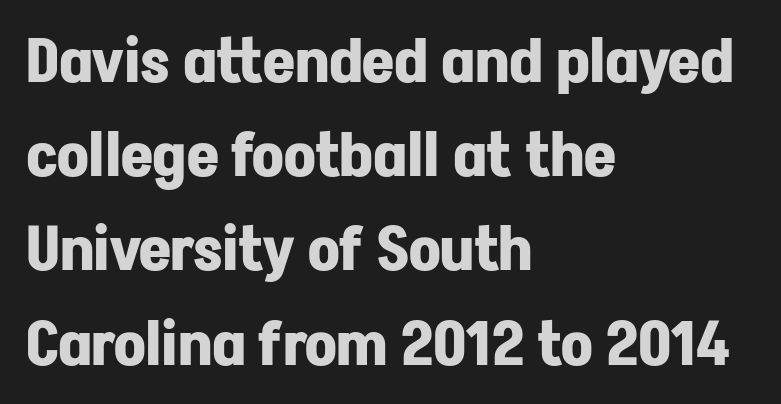
The image shows 62 px bold sans-serif type, upright; set left-aligned, normal line spacing (1.52x), normal letter spacing, not underlined; low stroke contrast and a medium x-height.
